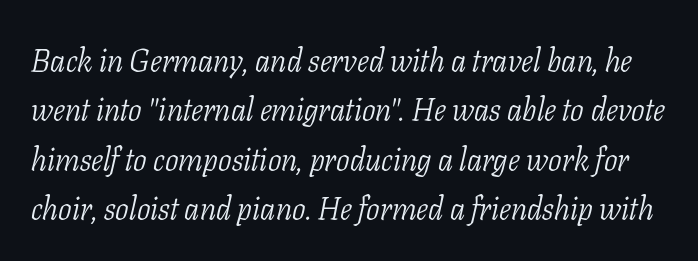
Q: Is the text bold? A: No.
Q: Is the text italic (slanted)? A: Yes, it leans right by about 11 degrees.
Q: Is the typeface a serif or a sans-serif typeface? A: Serif.
Q: Is the text underlined? A: No.
Q: Is the spacing between letters normal or unusually wide? A: Normal.
Q: Is the spacing between lines tight, normal or loose? A: Normal.
Q: Width (condensed, normal, or wide)? A: Condensed.
Q: Stroke contrast? A: Low.
Q: x-height? A: Medium.
Q: Monospaced? A: No.
